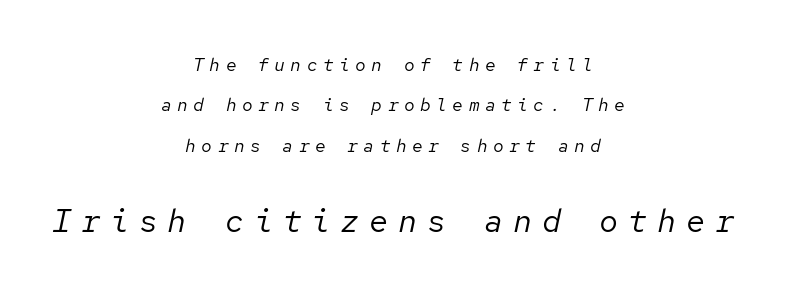
The image shows 32 px regular-weight type, italic (leaning right), monospaced; set centered, loose line spacing (2.25x), unusually wide letter spacing (+0.3 em), not underlined; the second (bottom) block is 1.78x larger; low stroke contrast and a medium x-height.
